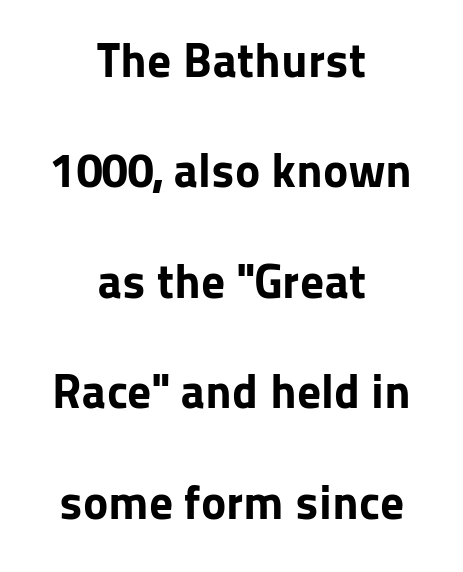
{"serif": "no", "italic": "no", "bold": "yes", "weight": "bold", "width": "normal", "stroke_contrast": "low", "x_height": "medium", "monospaced": "no", "underline": "no", "align": "center", "line_spacing": "loose", "line_spacing_ratio": 2.3, "letter_spacing": "normal", "letter_spacing_em": 0.0, "glyph_px": 48}
